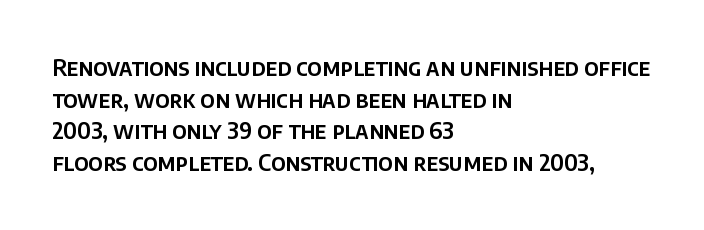
The image shows 23 px text type, upright; set left-aligned, normal line spacing (1.38x), normal letter spacing, not underlined.
